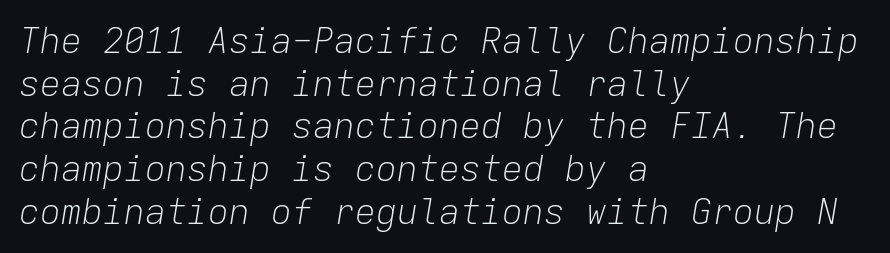
Q: Is the text bold? A: No.
Q: Is the text italic (slanted)? A: Yes, it leans right by about 9 degrees.
Q: Is the text underlined? A: No.
Q: How is the paragraph aligned? A: Left-aligned.
Q: Is the spacing between letters normal or unusually wide? A: Normal.
Q: Width (condensed, normal, or wide)? A: Normal.
Q: Stroke contrast? A: Low.
Q: x-height? A: Medium.
Q: Monospaced? A: Yes.
